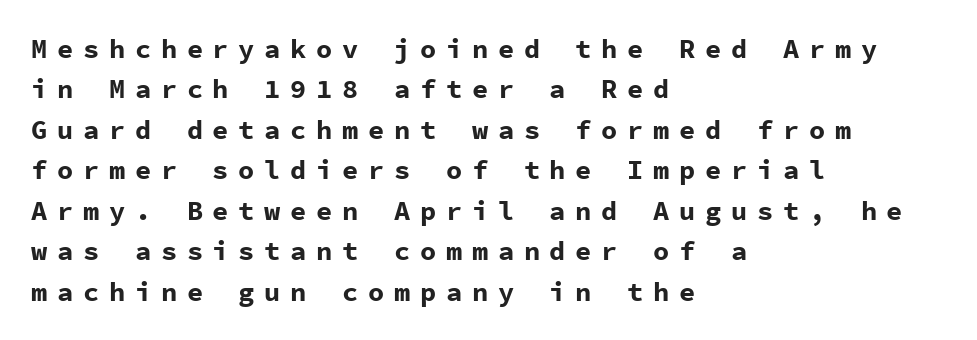
Q: Is the text bold? A: Yes.
Q: Is the text italic (slanted)? A: No, it is upright.
Q: Is the text underlined? A: No.
Q: How is the paragraph aligned? A: Left-aligned.
Q: Is the spacing between letters normal or unusually wide? A: Unusually wide.
Q: Is the spacing between lines tight, normal or loose? A: Normal.
